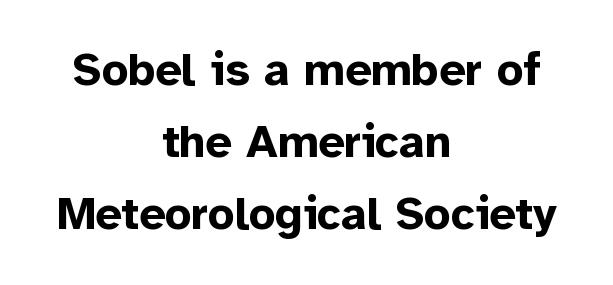
Q: Is the text bold? A: Yes.
Q: Is the text italic (slanted)? A: No, it is upright.
Q: Is the typeface a serif or a sans-serif typeface? A: Sans-serif.
Q: Is the text underlined? A: No.
Q: How is the paragraph aligned? A: Centered.
Q: Is the spacing between letters normal or unusually wide? A: Normal.
Q: Is the spacing between lines tight, normal or loose? A: Normal.
Q: Width (condensed, normal, or wide)? A: Normal.
Q: Stroke contrast? A: Low.
Q: x-height? A: Medium.
Q: Monospaced? A: No.
